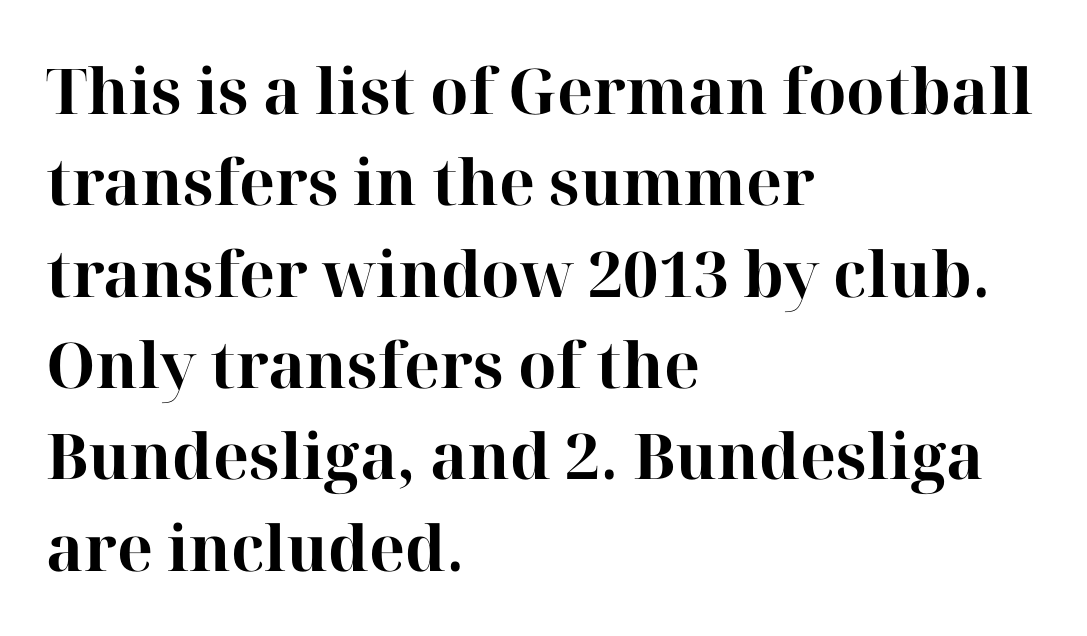
The image shows 63 px bold serif type, upright; set left-aligned, normal line spacing (1.45x), normal letter spacing, not underlined; high stroke contrast and a medium x-height.
